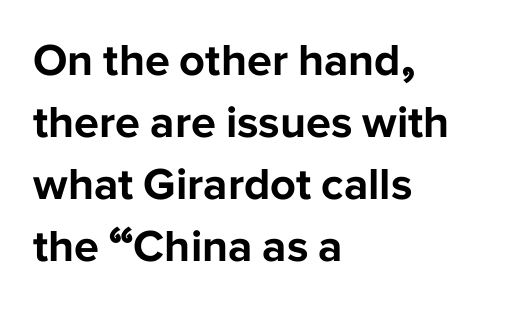
Q: Is the text bold? A: Yes.
Q: Is the text italic (slanted)? A: No, it is upright.
Q: Is the typeface a serif or a sans-serif typeface? A: Sans-serif.
Q: Is the text underlined? A: No.
Q: How is the paragraph aligned? A: Left-aligned.
Q: Is the spacing between letters normal or unusually wide? A: Normal.
Q: Is the spacing between lines tight, normal or loose? A: Normal.
Q: Width (condensed, normal, or wide)? A: Normal.
Q: Stroke contrast? A: Low.
Q: x-height? A: Medium.
Q: Monospaced? A: No.
